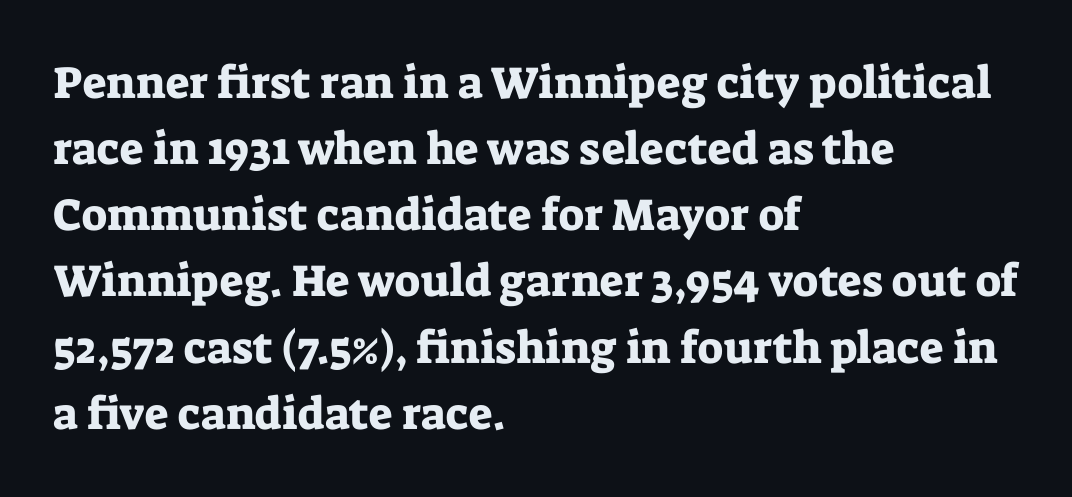
{"serif": "yes", "italic": "no", "width": "normal", "stroke_contrast": "low", "x_height": "medium", "monospaced": "no", "underline": "no", "align": "left", "line_spacing": "normal", "line_spacing_ratio": 1.47, "letter_spacing": "normal", "letter_spacing_em": 0.0, "glyph_px": 45}
